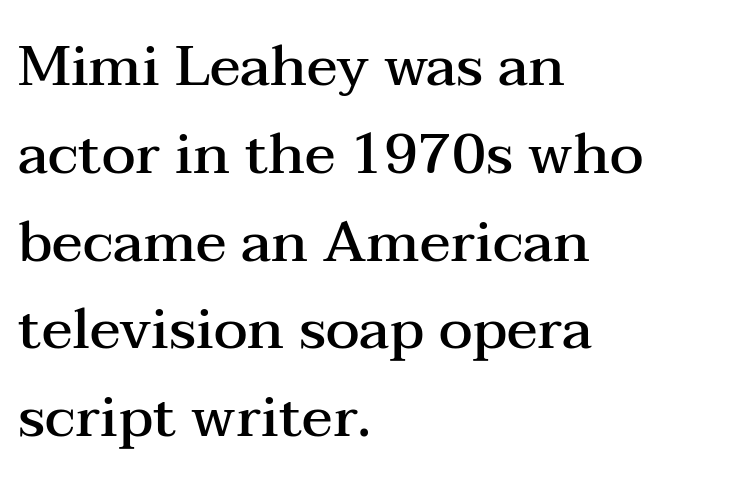
The image shows 57 px semibold, wide serif type, upright; set left-aligned, normal line spacing (1.54x), normal letter spacing, not underlined; medium stroke contrast and a medium x-height.
